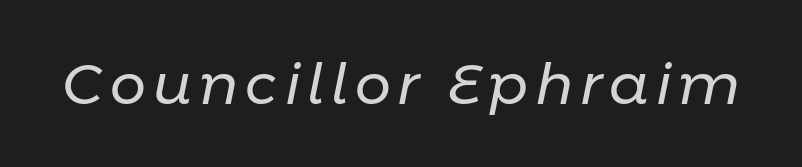
Designer's note — italics engaged. Ink coverage per letter is moderate at most. This rendering features lettering with no underline. Think of a printed novel: that variable character pitch is what you see here.
